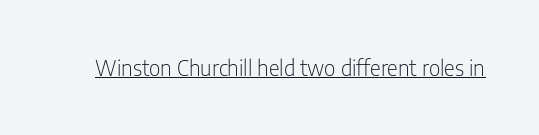
{"italic": "no", "bold": "no", "underline": "yes", "letter_spacing": "normal", "letter_spacing_em": 0.0, "glyph_px": 21}
